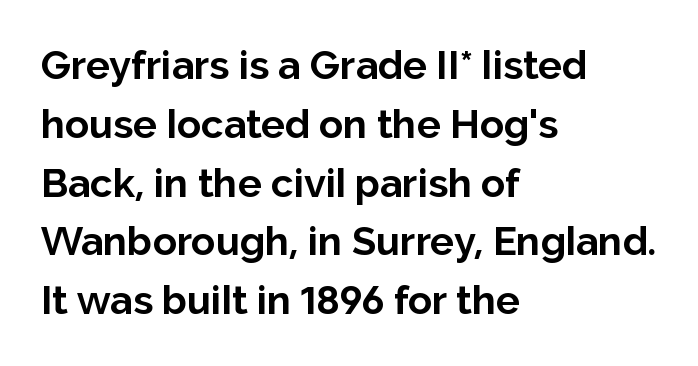
Q: Is the text bold? A: Yes.
Q: Is the text italic (slanted)? A: No, it is upright.
Q: Is the typeface a serif or a sans-serif typeface? A: Sans-serif.
Q: Is the text underlined? A: No.
Q: How is the paragraph aligned? A: Left-aligned.
Q: Is the spacing between letters normal or unusually wide? A: Normal.
Q: Is the spacing between lines tight, normal or loose? A: Normal.
Q: Width (condensed, normal, or wide)? A: Normal.
Q: Stroke contrast? A: Low.
Q: x-height? A: Medium.
Q: Monospaced? A: No.
